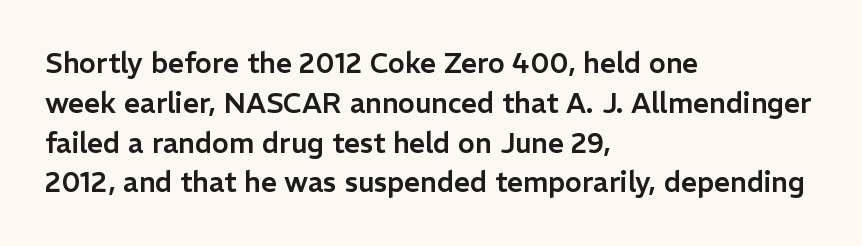
Q: Is the text italic (slanted)? A: No, it is upright.
Q: Is the typeface a serif or a sans-serif typeface? A: Sans-serif.
Q: Is the text underlined? A: No.
Q: How is the paragraph aligned? A: Left-aligned.
Q: Is the spacing between letters normal or unusually wide? A: Normal.
Q: Is the spacing between lines tight, normal or loose? A: Normal.
Q: Width (condensed, normal, or wide)? A: Normal.
Q: Stroke contrast? A: Low.
Q: x-height? A: Medium.
Q: Monospaced? A: No.
